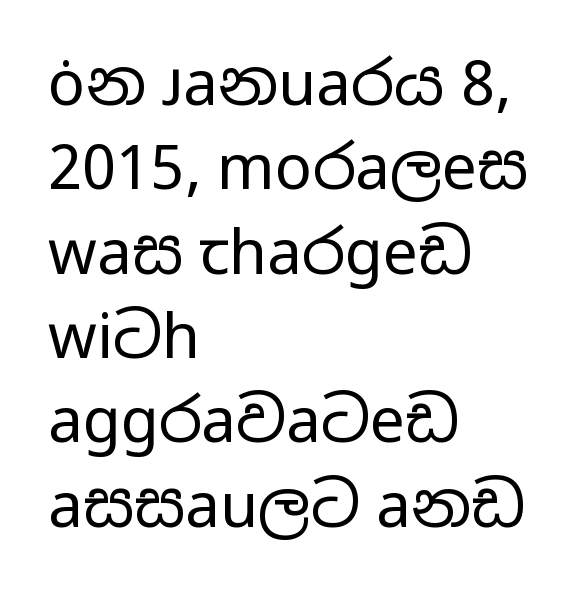
Q: Is the text bold? A: No.
Q: Is the text italic (slanted)? A: No, it is upright.
Q: Is the typeface a serif or a sans-serif typeface? A: Sans-serif.
Q: Is the text underlined? A: No.
Q: How is the paragraph aligned? A: Left-aligned.
Q: Is the spacing between letters normal or unusually wide? A: Normal.
Q: Is the spacing between lines tight, normal or loose? A: Normal.
Q: Width (condensed, normal, or wide)? A: Wide.
Q: Stroke contrast? A: Low.
Q: x-height? A: Medium.
Q: Monospaced? A: No.
